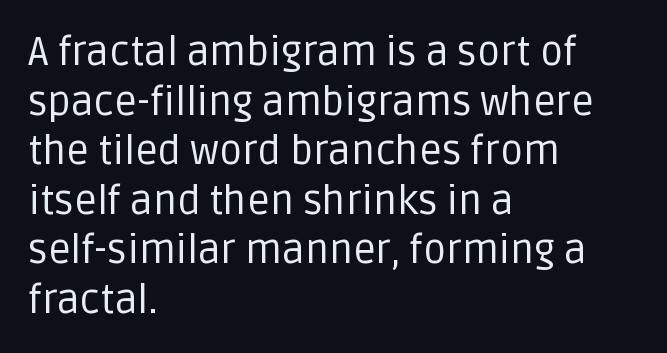
The image shows 40 px regular-weight sans-serif type, upright; set left-aligned, line spacing 1.24x, normal letter spacing, not underlined; low stroke contrast and a large x-height.
